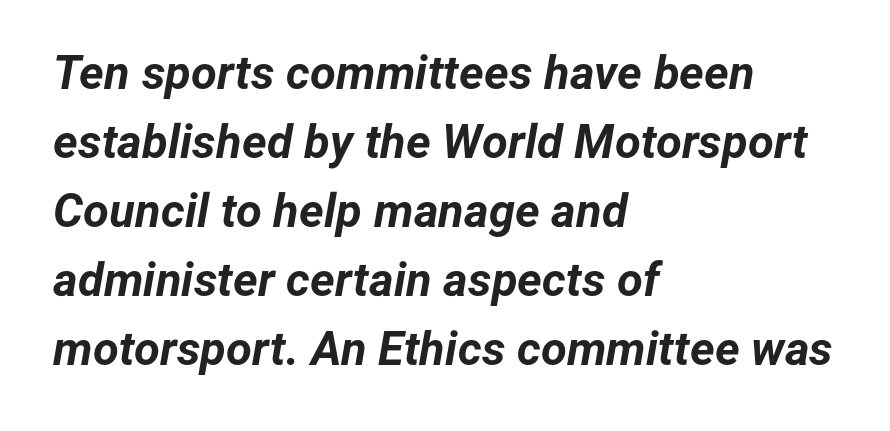
Evenly set lines give the paragraph a standard silhouette. The lines are quadded left. When letters slant like this, we call the style italic. Observe the ordinary spacing: letters are neighbours, not strangers.
